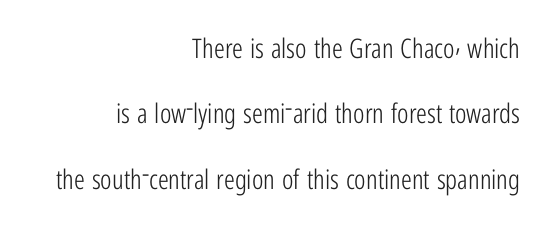
Between one letter and the next there's only the usual sliver of space. The ragged edge is on the left, which tells us the setting is flush right. The weight tops out at a normal text grade. The lettering holds an erect, upright posture throughout. Letters rest on an invisible, unmarked baseline.
